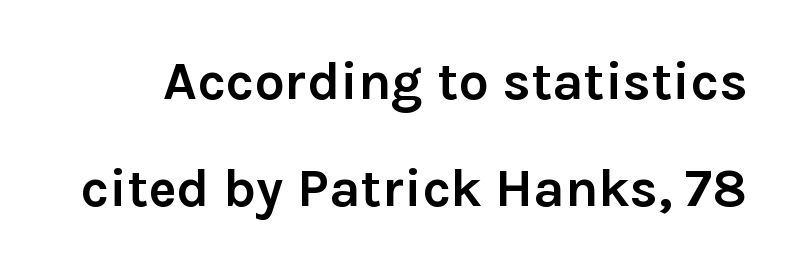
The image shows 54 px semibold sans-serif type, upright; set loose line spacing (1.98x), normal letter spacing, not underlined; low stroke contrast and a medium x-height.
